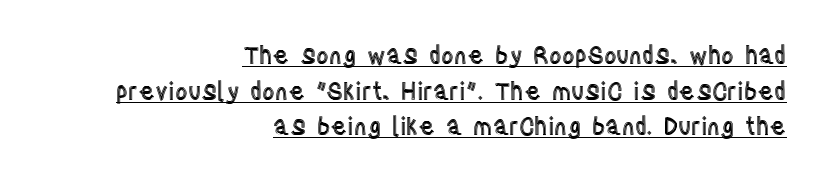
Q: Is the text italic (slanted)? A: No, it is upright.
Q: Is the text underlined? A: Yes.
Q: How is the paragraph aligned? A: Right-aligned.
Q: Is the spacing between letters normal or unusually wide? A: Normal.
Q: Is the spacing between lines tight, normal or loose? A: Normal.
